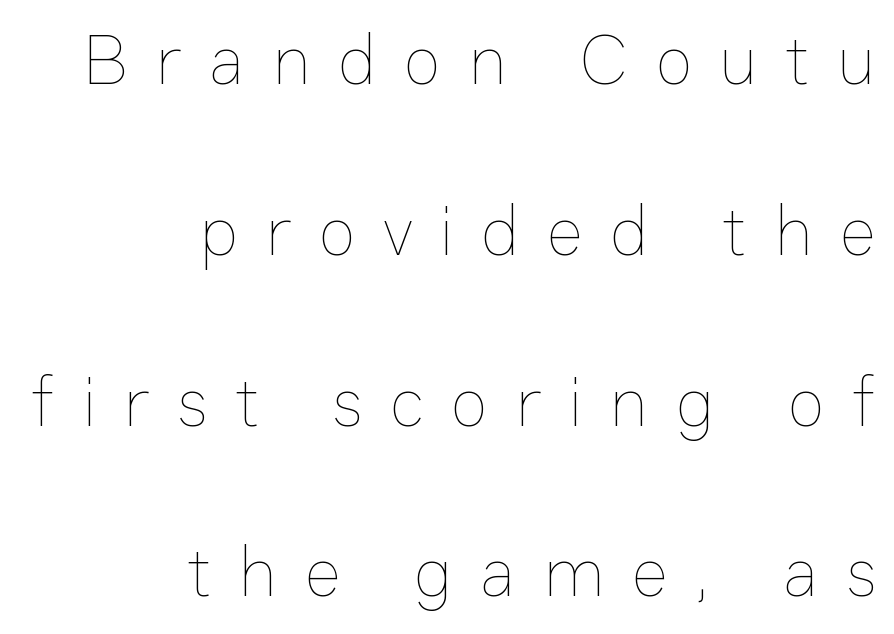
Stroke thickness stays within the range of a standard reading face or lighter. All the whitespace from short lines collects on the left. Here the glyphs are tracked loosely, breaking word shapes into spaced letters. Characters remain perfectly vertical along every line. The gap between lines stays unmarked. Leading is clearly above the norm, producing a sparse column.
